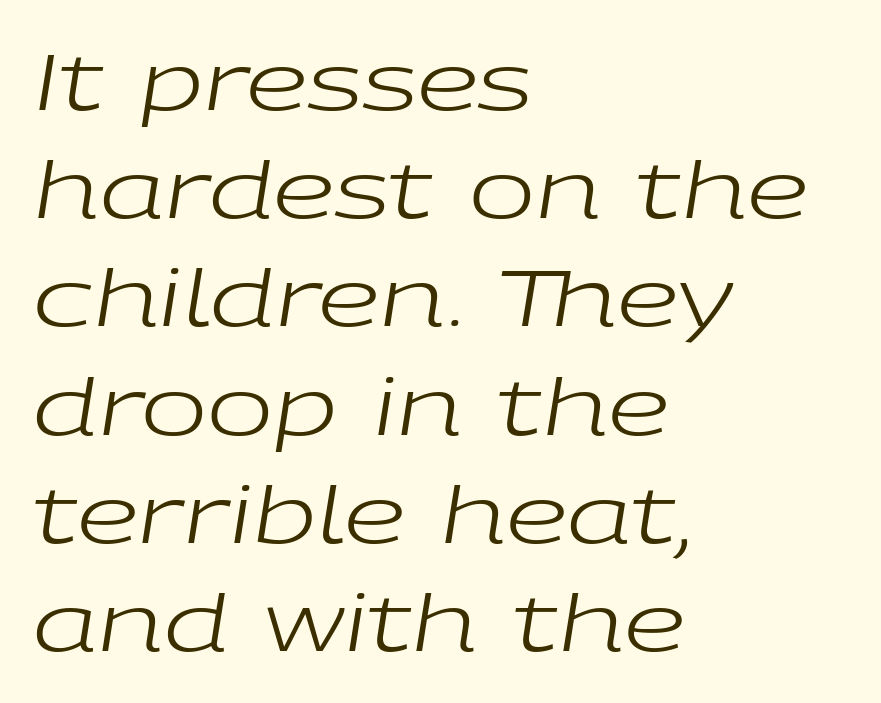
Q: Is the text bold? A: No.
Q: Is the text italic (slanted)? A: Yes, it leans right by about 9 degrees.
Q: Is the text underlined? A: No.
Q: How is the paragraph aligned? A: Left-aligned.
Q: Is the spacing between letters normal or unusually wide? A: Normal.
Q: Is the spacing between lines tight, normal or loose? A: Normal.
Q: Width (condensed, normal, or wide)? A: Wide.
Q: Stroke contrast? A: Low.
Q: x-height? A: Medium.
Q: Monospaced? A: No.
